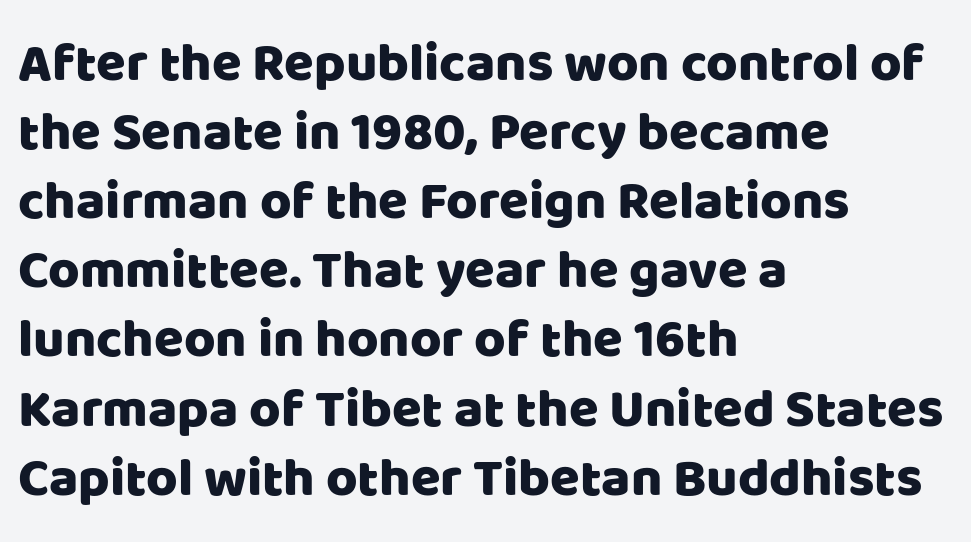
{"serif": "no", "italic": "no", "width": "normal", "stroke_contrast": "low", "x_height": "large", "monospaced": "no", "underline": "no", "align": "left", "line_spacing": "normal", "line_spacing_ratio": 1.28, "letter_spacing": "normal", "letter_spacing_em": 0.0, "glyph_px": 54}
